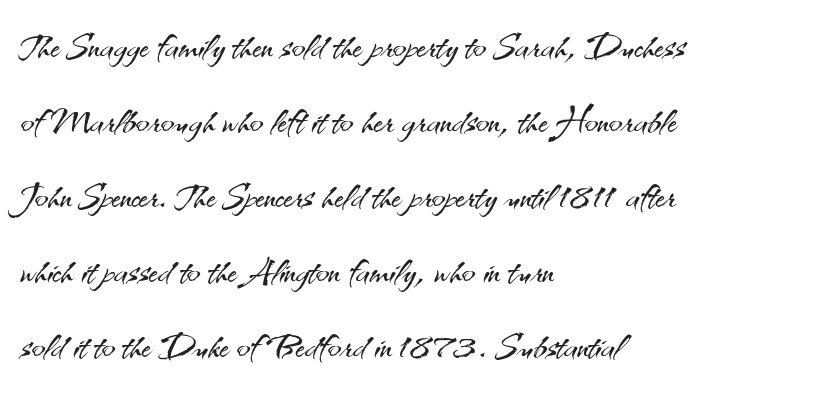
The image shows 50 px light sans-serif type; set left-aligned, normal line spacing (1.5x), normal letter spacing, not underlined; medium stroke contrast and a small x-height.
